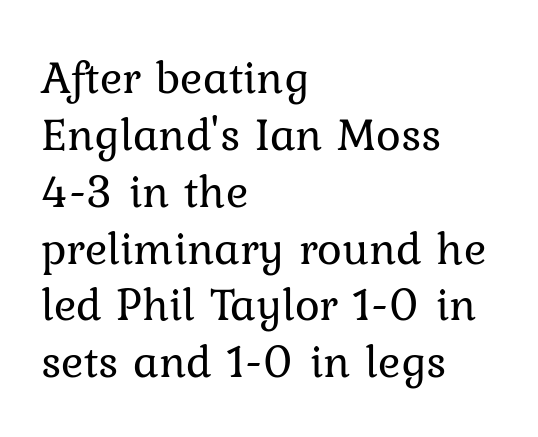
The image shows 47 px regular-weight serif type, upright; set left-aligned, line spacing 1.21x, normal letter spacing, not underlined; low stroke contrast and a medium x-height.
